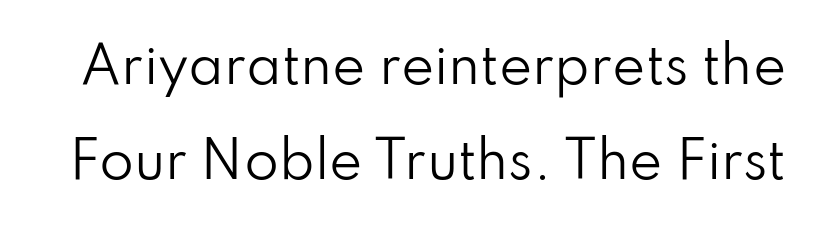
The image shows 50 px regular-weight sans-serif type, upright; set loose line spacing (1.91x), normal letter spacing, not underlined; low stroke contrast and a small x-height.
